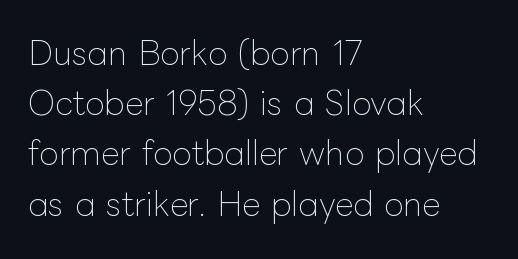
The image shows 32 px thin type, upright; set left-aligned, normal line spacing (1.57x), normal letter spacing, not underlined; low stroke contrast and a medium x-height.
